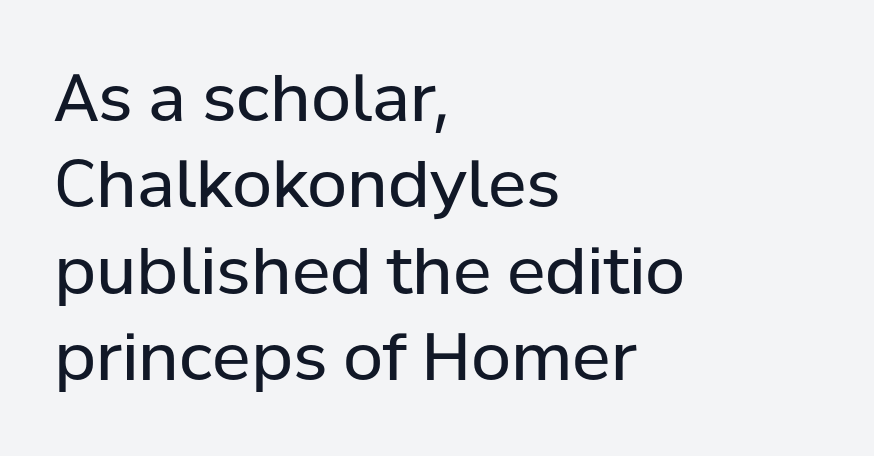
{"serif": "no", "italic": "no", "bold": "no", "weight": "regular", "width": "normal", "stroke_contrast": "low", "x_height": "medium", "monospaced": "no", "underline": "no", "align": "left", "line_spacing": "normal", "line_spacing_ratio": 1.33, "letter_spacing": "normal", "letter_spacing_em": 0.0, "glyph_px": 65}
